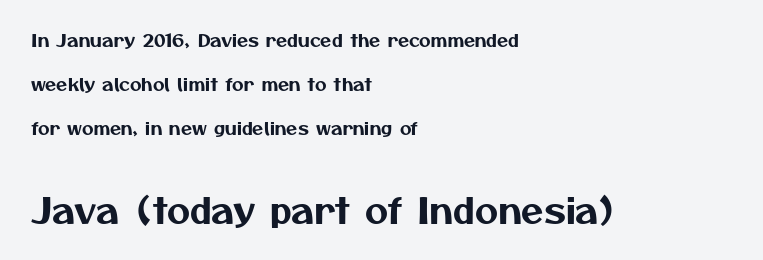
Q: Is the typeface a serif or a sans-serif typeface? A: Sans-serif.
Q: Is the text underlined? A: No.
Q: How is the paragraph aligned? A: Left-aligned.
Q: Is the spacing between letters normal or unusually wide? A: Normal.
Q: Is the spacing between lines tight, normal or loose? A: Loose.
Q: Which block of text is set in a larger size, the first (top) or the second (bottom)? A: The second (bottom) one.
Q: Width (condensed, normal, or wide)? A: Normal.
Q: Stroke contrast? A: Medium.
Q: x-height? A: Medium.
Q: Monospaced? A: No.
